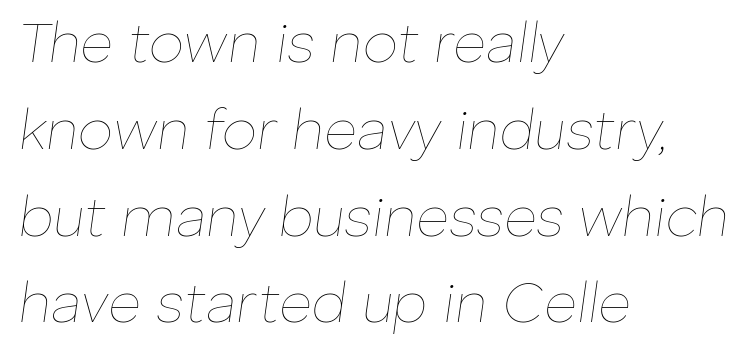
Q: Is the text bold? A: No.
Q: Is the text italic (slanted)? A: Yes, it leans right by about 8 degrees.
Q: Is the text underlined? A: No.
Q: How is the paragraph aligned? A: Left-aligned.
Q: Is the spacing between letters normal or unusually wide? A: Normal.
Q: Is the spacing between lines tight, normal or loose? A: Normal.
Q: Width (condensed, normal, or wide)? A: Normal.
Q: Stroke contrast? A: Low.
Q: x-height? A: Medium.
Q: Monospaced? A: No.
